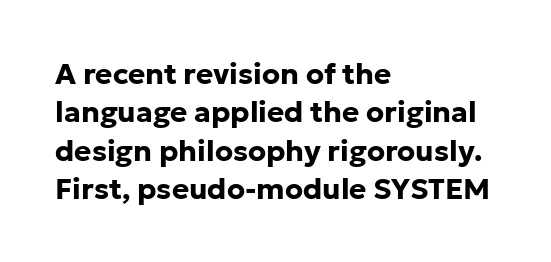
Words appear dense and cohesive because spacing is normal. I'd describe the lettering as bold — thick and assertive. Interline gaps are of average width in this sample. Each letter keeps its own natural width here, so spacing adapts to shape. This sample uses an upright cut, with every glyph sitting square on the baseline. Grotesque or geometric, the face here clearly has no serifs.
